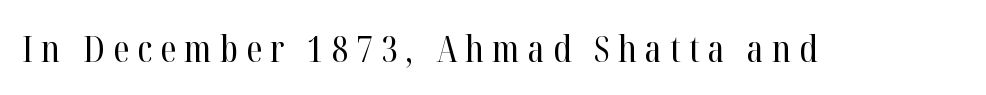
The axis of the letterforms is exactly vertical. Note the varied advance widths — an 'i' is clearly narrower than an 'm'. The space beneath each line is pristine and unruled. The face used here is rendered with a markedly widened letterfit. The designer went with a serif here, giving each stem small feet.
